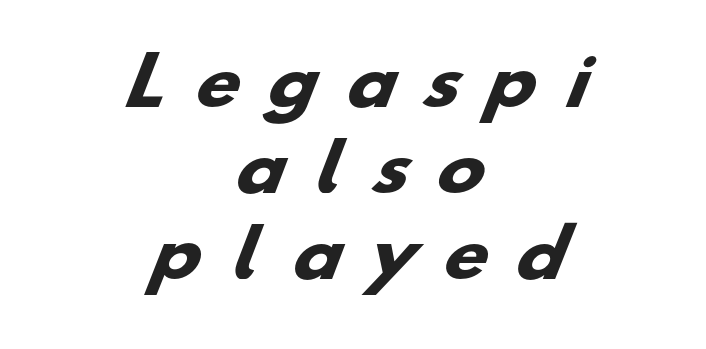
Does the leading feel generous? No, just average. A dark, heavy texture on the line: the type is bold. Check where the strokes stop: nothing finishes them off — pure sans. Typeset on center — no edge is straight. Underline: absent. The letterforms stand isolated, each surrounded by extra space.
